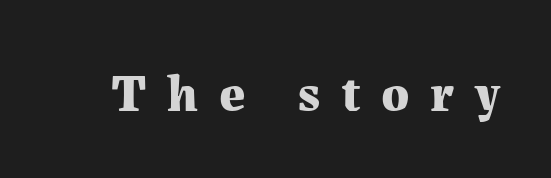
Q: Is the text bold? A: Yes.
Q: Is the text italic (slanted)? A: No, it is upright.
Q: Is the typeface a serif or a sans-serif typeface? A: Serif.
Q: Is the text underlined? A: No.
Q: Is the spacing between letters normal or unusually wide? A: Unusually wide.
Q: Width (condensed, normal, or wide)? A: Normal.
Q: Stroke contrast? A: Medium.
Q: x-height? A: Medium.
Q: Monospaced? A: No.
